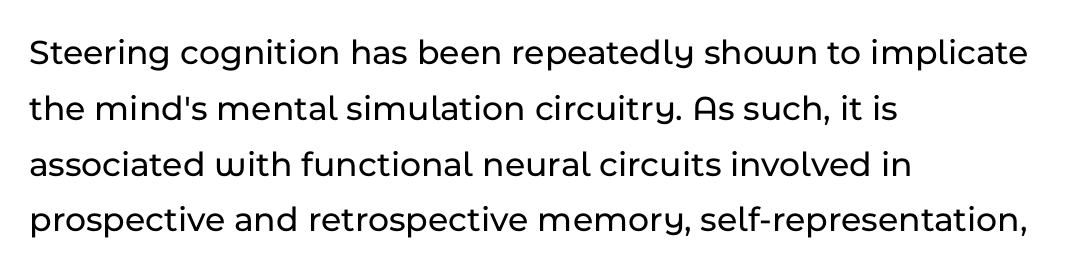
A typesetter would call this proportional, since set widths differ per character. Which margin do the lines hug? The left one — the right edge is uneven. Words appear dense and cohesive because spacing is normal. No feet cap the strokes, marking this as sans-serif type. This sample keeps an unexceptional amount of space between lines.
